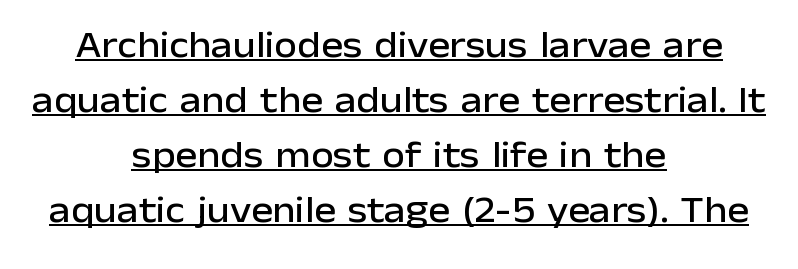
Q: Is the text italic (slanted)? A: No, it is upright.
Q: Is the typeface a serif or a sans-serif typeface? A: Sans-serif.
Q: Is the text underlined? A: Yes.
Q: How is the paragraph aligned? A: Centered.
Q: Is the spacing between letters normal or unusually wide? A: Normal.
Q: Is the spacing between lines tight, normal or loose? A: Normal.
Q: Width (condensed, normal, or wide)? A: Normal.
Q: Stroke contrast? A: Low.
Q: x-height? A: Medium.
Q: Monospaced? A: No.
